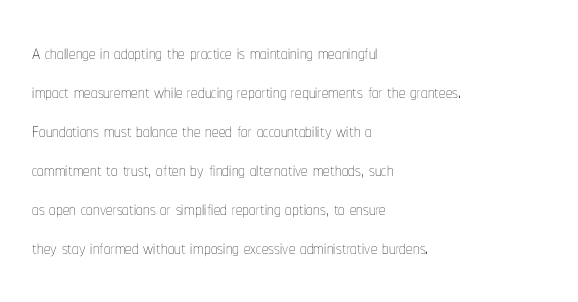
Each new line begins a customary step beneath the previous one. Students, note that the glyphs here touch the page at normal intervals. Letters rest on an invisible, unmarked baseline. Posture: upright roman.
